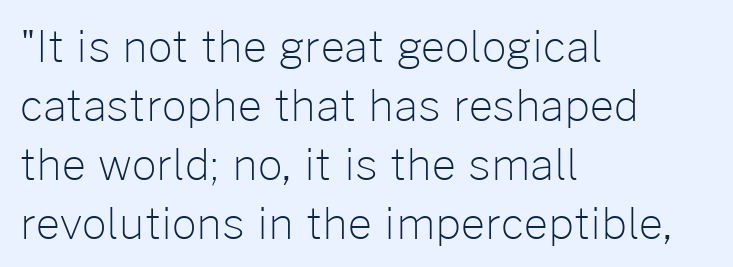
The passage shown has conventional tracking throughout. This block has exactly the height ordinary leading produces. Posture: upright roman. These lines stack with their left ends in a neat column. No feet cap the strokes, marking this as sans-serif type.
